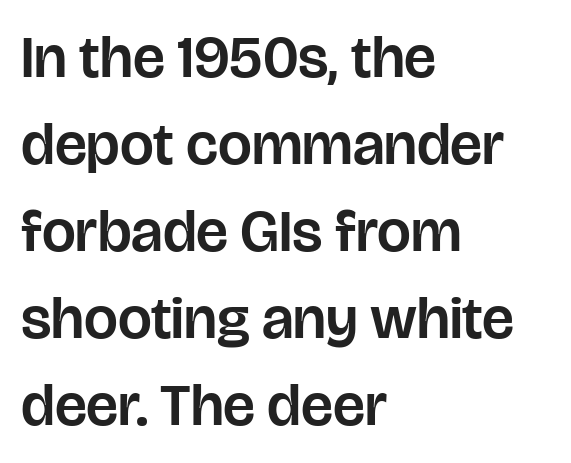
The passage shown has conventional tracking throughout. Short and long lines alike share a common starting point at left. The rendering uses natural spacing where letterforms have individual widths. Classification — sans serif. Summary of vertical rhythm: regular, with standard interline spacing. Each row of text sits above clean, open space.
